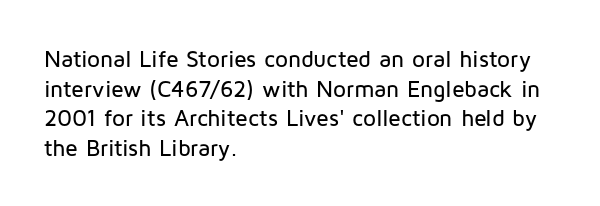
The image shows 23 px text type, upright; set left-aligned, normal line spacing (1.29x), normal letter spacing, not underlined.
